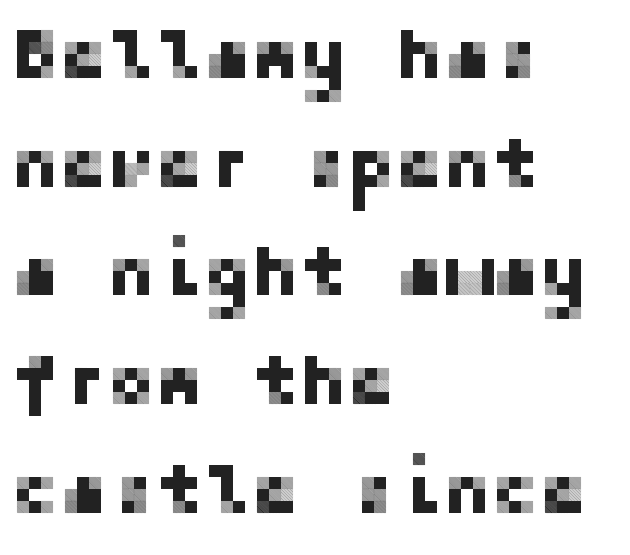
{"serif": "no", "italic": "no", "width": "normal", "stroke_contrast": "low", "x_height": "medium", "underline": "no", "align": "left", "line_spacing": "normal", "line_spacing_ratio": 1.51, "letter_spacing": "normal", "letter_spacing_em": 0.0, "glyph_px": 72}
